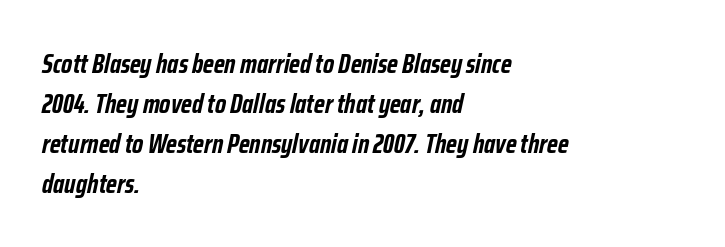
The letters sit at their default tracking, neither squeezed nor spread. Plain, unruled lines of type. Every character sits at an angle, as italics do. Pretty heavy lettering here — definitely bold. Rows of type keep a routine distance in the vertical direction.
